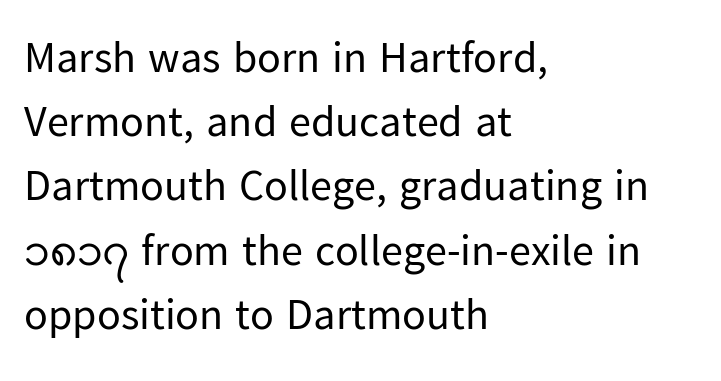
Is the type heavy? It reads as light-to-regular instead. Clear beneath every line of the passage. Caption: standard tracking, unaltered. The letters stand upright; this is a roman face.
